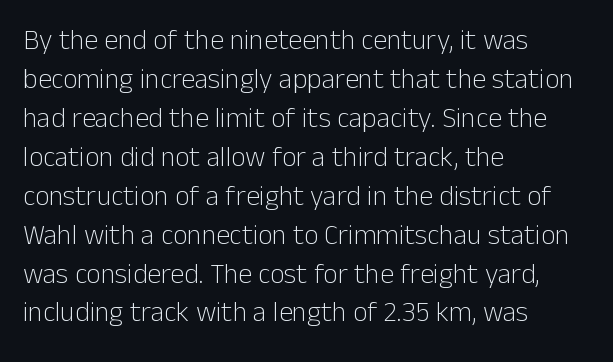
Q: Is the text bold? A: No.
Q: Is the text italic (slanted)? A: No, it is upright.
Q: Is the typeface a serif or a sans-serif typeface? A: Sans-serif.
Q: Is the text underlined? A: No.
Q: How is the paragraph aligned? A: Left-aligned.
Q: Is the spacing between letters normal or unusually wide? A: Normal.
Q: Is the spacing between lines tight, normal or loose? A: Normal.
Q: Width (condensed, normal, or wide)? A: Normal.
Q: Stroke contrast? A: Low.
Q: x-height? A: Medium.
Q: Monospaced? A: No.
